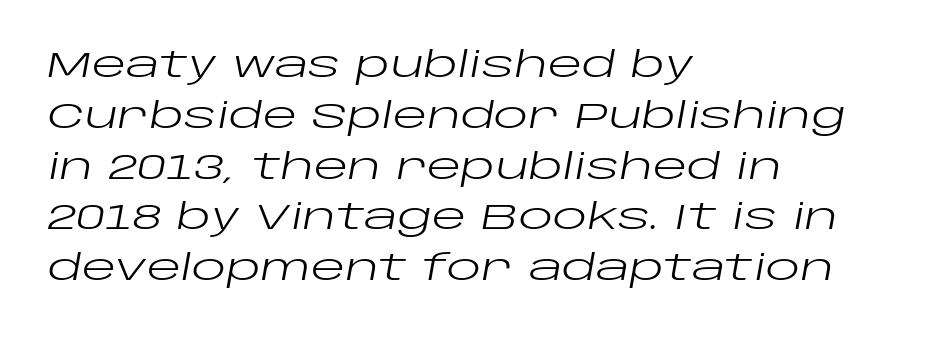
Q: Is the text bold? A: No.
Q: Is the text italic (slanted)? A: Yes, it leans right by about 10 degrees.
Q: Is the text underlined? A: No.
Q: How is the paragraph aligned? A: Left-aligned.
Q: Is the spacing between letters normal or unusually wide? A: Normal.
Q: Is the spacing between lines tight, normal or loose? A: Normal.
Q: Width (condensed, normal, or wide)? A: Wide.
Q: Stroke contrast? A: Low.
Q: x-height? A: Large.
Q: Monospaced? A: No.
